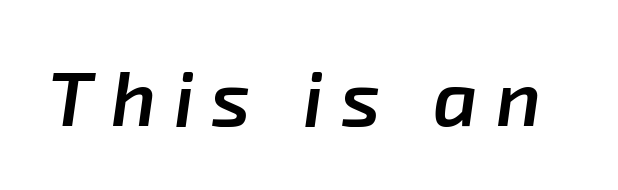
The image shows 77 px semibold type, italic (leaning right); set unusually wide letter spacing (+0.23 em), not underlined; low stroke contrast and a medium x-height.
